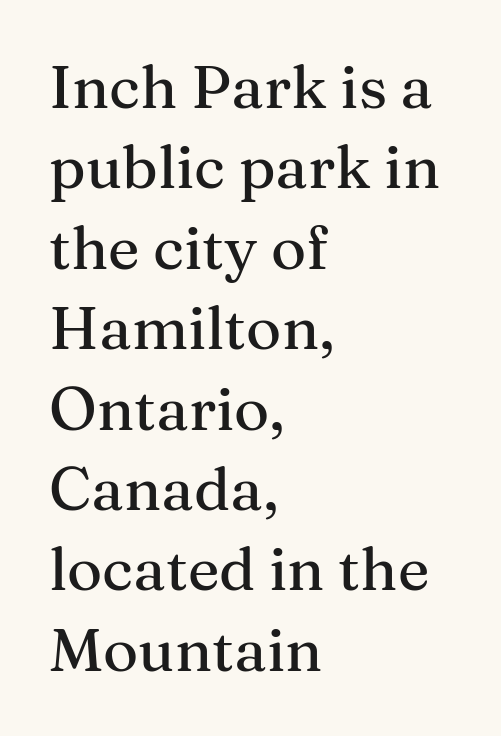
{"serif": "yes", "italic": "no", "width": "normal", "stroke_contrast": "medium", "x_height": "medium", "monospaced": "no", "underline": "no", "align": "left", "line_spacing": "normal", "line_spacing_ratio": 1.34, "letter_spacing": "normal", "letter_spacing_em": 0.0, "glyph_px": 60}
